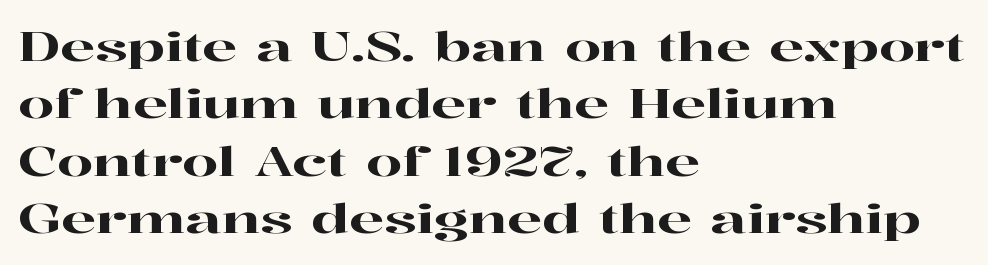
{"serif": "yes", "italic": "no", "width": "wide", "stroke_contrast": "high", "x_height": "medium", "monospaced": "no", "underline": "no", "align": "left", "line_spacing": "normal", "line_spacing_ratio": 1.4, "letter_spacing": "normal", "letter_spacing_em": 0.0, "glyph_px": 41}
